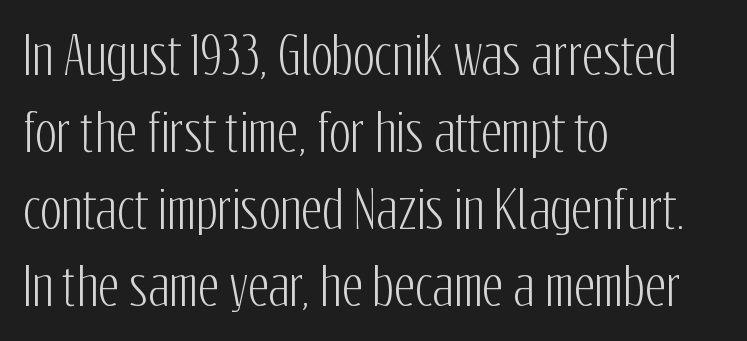
The image shows 51 px condensed sans-serif type, upright; set left-aligned, normal line spacing (1.51x), normal letter spacing, not underlined; low stroke contrast and a medium x-height.
